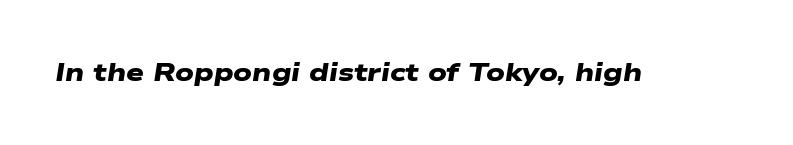
The baseline area is clear. The face used here is rendered with its standard letterfit. The face used here has the dense, thick strokes of a bold.
